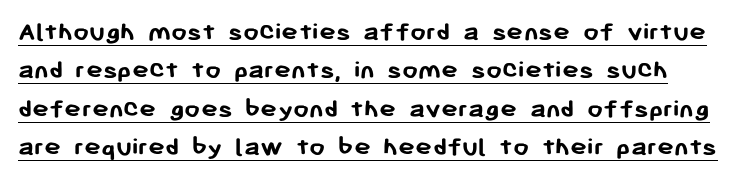
{"serif": "no", "italic": "no", "bold": "yes", "weight": "semibold", "width": "normal", "stroke_contrast": "low", "x_height": "medium", "monospaced": "no", "underline": "yes", "line_spacing": "normal", "line_spacing_ratio": 1.37, "letter_spacing": "normal", "letter_spacing_em": 0.0, "glyph_px": 28}
